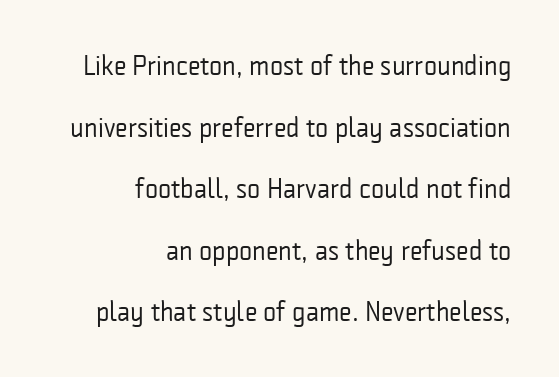
The rag falls on the left side of this text block. Words appear dense and cohesive because spacing is normal. These lines stand farther apart than default settings would place them. You can tell it's not italic because the verticals are truly vertical.
